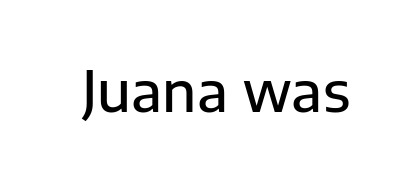
Underlining? Definitely not there. Examine the stroke ends and you'll find no serifs. Characters follow at the spacing the type designer built in. Typographic density is moderately raised because the face is semibold. Ascenders rise straight up at ninety degrees.
